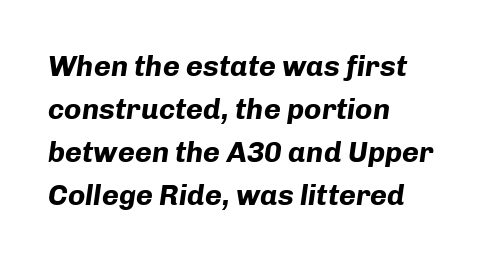
{"italic": "yes", "lean": "right", "slant_degrees": 8, "bold": "yes", "weight": "bold", "width": "normal", "stroke_contrast": "low", "x_height": "medium", "monospaced": "no", "underline": "no", "align": "left", "line_spacing": "normal", "line_spacing_ratio": 1.48, "letter_spacing": "normal", "letter_spacing_em": 0.0, "glyph_px": 29}
